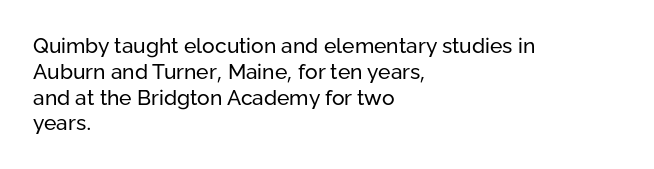
Visually the block forms a straight wall on the left and a jagged coastline on the right. This sample uses plain, unmodified letter spacing. The face looks like a standard text weight, possibly lighter. Check under the words: just untouched page. Does the lettering tilt? It doesn't — this is upright.
